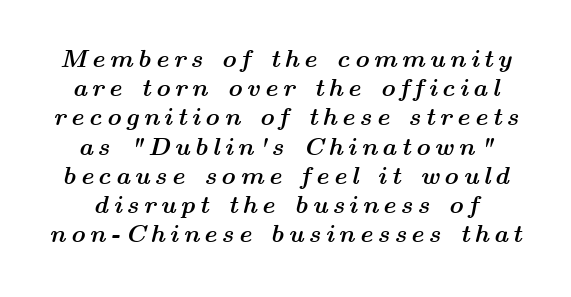
{"italic": "yes", "lean": "right", "slant_degrees": 14, "bold": "yes", "underline": "no", "line_spacing_ratio": 1.17, "glyph_px": 25}
